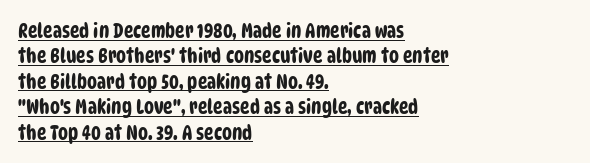
Q: Is the text underlined? A: Yes.
Q: How is the paragraph aligned? A: Left-aligned.
Q: Is the spacing between letters normal or unusually wide? A: Normal.
Q: Is the spacing between lines tight, normal or loose? A: Normal.
